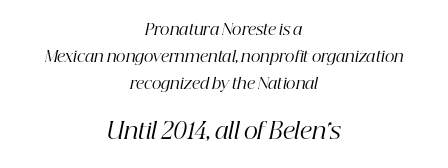
Q: Is the text bold? A: No.
Q: Is the text italic (slanted)? A: Yes, it leans right by about 12 degrees.
Q: Is the text underlined? A: No.
Q: How is the paragraph aligned? A: Centered.
Q: Is the spacing between letters normal or unusually wide? A: Normal.
Q: Which block of text is set in a larger size, the first (top) or the second (bottom)? A: The second (bottom) one.
